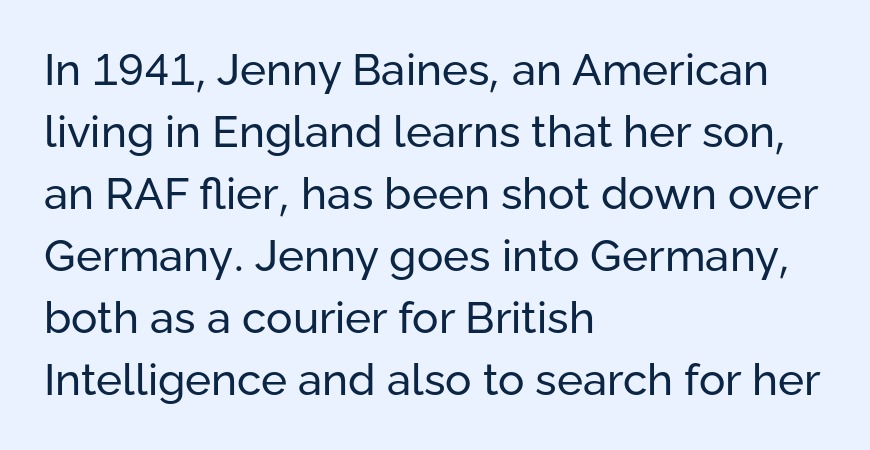
{"serif": "no", "italic": "no", "bold": "no", "weight": "regular", "width": "normal", "stroke_contrast": "low", "x_height": "medium", "monospaced": "no", "underline": "no", "align": "left", "line_spacing": "normal", "line_spacing_ratio": 1.41, "letter_spacing": "normal", "letter_spacing_em": 0.0, "glyph_px": 44}
